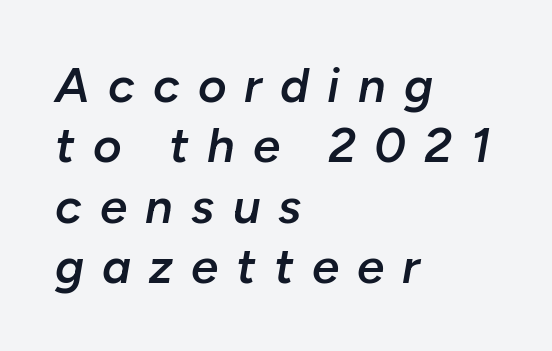
The image shows 49 px semibold type, italic (leaning right); set left-aligned, line spacing 1.23x, unusually wide letter spacing (+0.37 em), not underlined; low stroke contrast and a medium x-height.
